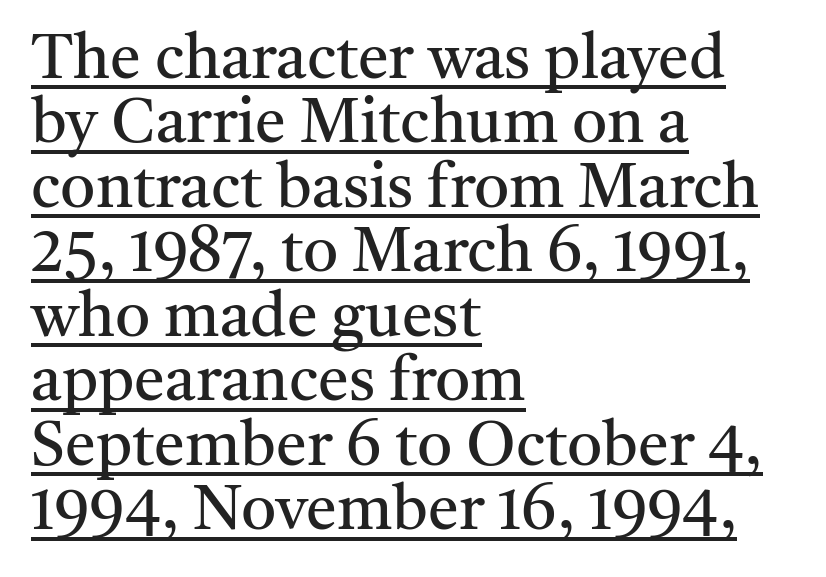
The image shows 62 px regular-weight serif type, upright; set left-aligned, tight line spacing (1.04x), normal letter spacing, underlined; medium stroke contrast and a medium x-height.
